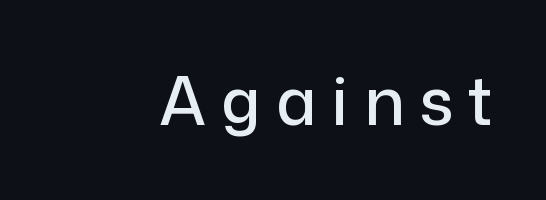
{"serif": "no", "italic": "no", "width": "normal", "stroke_contrast": "low", "x_height": "medium", "monospaced": "no", "underline": "no", "letter_spacing": "wide", "letter_spacing_em": 0.23, "glyph_px": 66}
